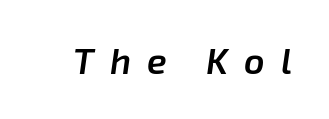
The image shows 36 px semibold type, italic (leaning right); set unusually wide letter spacing (+0.44 em), not underlined; low stroke contrast and a medium x-height.
